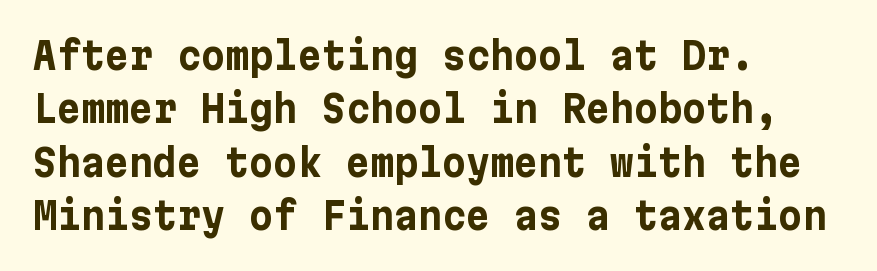
{"serif": "no", "italic": "no", "bold": "yes", "weight": "bold", "width": "normal", "stroke_contrast": "low", "x_height": "medium", "underline": "no", "align": "left", "line_spacing": "normal", "line_spacing_ratio": 1.44, "letter_spacing": "normal", "letter_spacing_em": 0.0, "glyph_px": 37}
